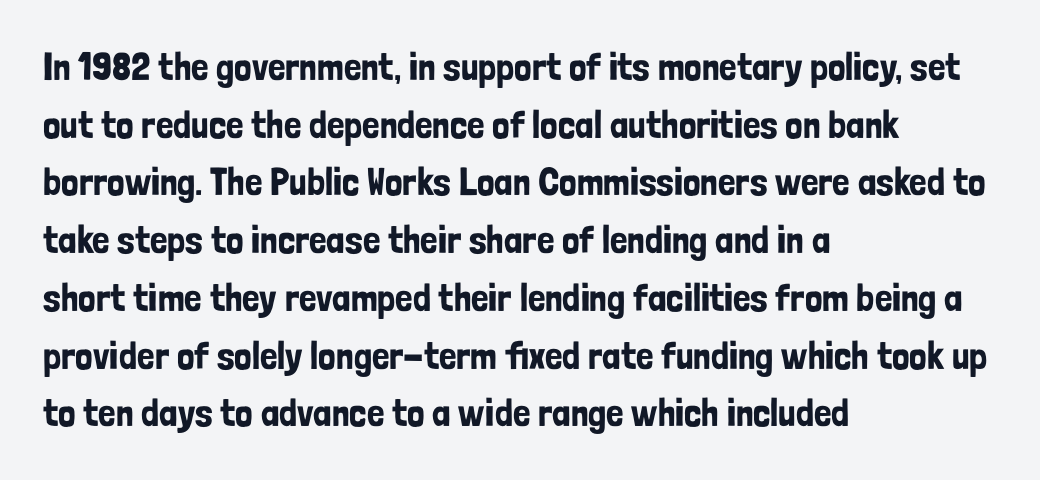
Nope, no serifs anywhere on these letters. The passage shown is typed in a proportional face where columns would drift. The ragged edge is on the right, which tells us the setting is flush left. Posture: straight, roman, zero tilt.
